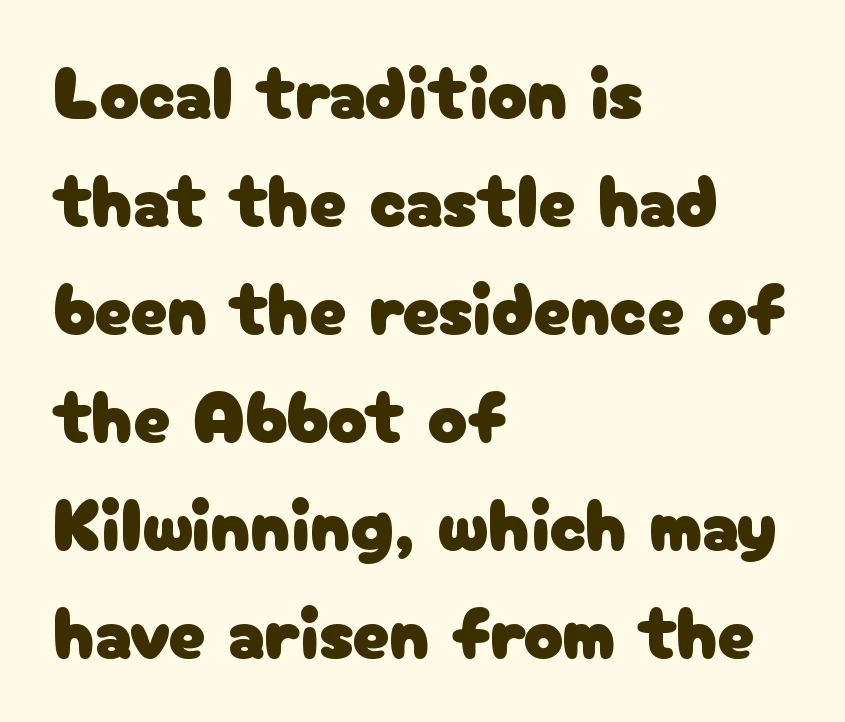
Q: Is the text italic (slanted)? A: No, it is upright.
Q: Is the typeface a serif or a sans-serif typeface? A: Sans-serif.
Q: Is the text underlined? A: No.
Q: How is the paragraph aligned? A: Left-aligned.
Q: Is the spacing between letters normal or unusually wide? A: Normal.
Q: Is the spacing between lines tight, normal or loose? A: Normal.
Q: Width (condensed, normal, or wide)? A: Normal.
Q: Stroke contrast? A: Low.
Q: x-height? A: Medium.
Q: Monospaced? A: No.
